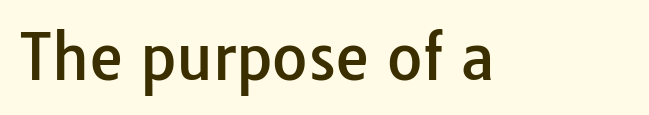
Q: Is the text italic (slanted)? A: No, it is upright.
Q: Is the typeface a serif or a sans-serif typeface? A: Sans-serif.
Q: Is the text underlined? A: No.
Q: Is the spacing between letters normal or unusually wide? A: Normal.
Q: Width (condensed, normal, or wide)? A: Normal.
Q: Stroke contrast? A: Low.
Q: x-height? A: Medium.
Q: Monospaced? A: No.
